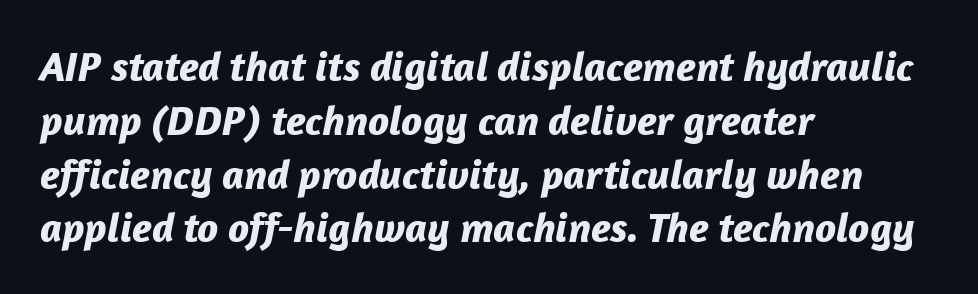
Honestly, the row spacing looks completely unremarkable. Slanted lettering throughout. The rendering uses natural spacing where letterforms have individual widths. Compared with a centered layout, this one pins lines to the left instead. Letter spacing: default.
